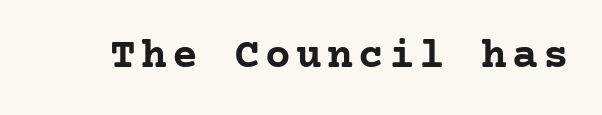
The image shows 43 px semibold serif type, upright; set not underlined; low stroke contrast and a medium x-height.
